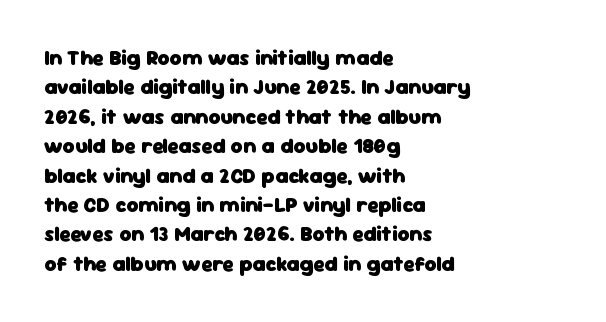
The image shows 21 px bold type, upright; set left-aligned, normal line spacing (1.4x), normal letter spacing, not underlined.
